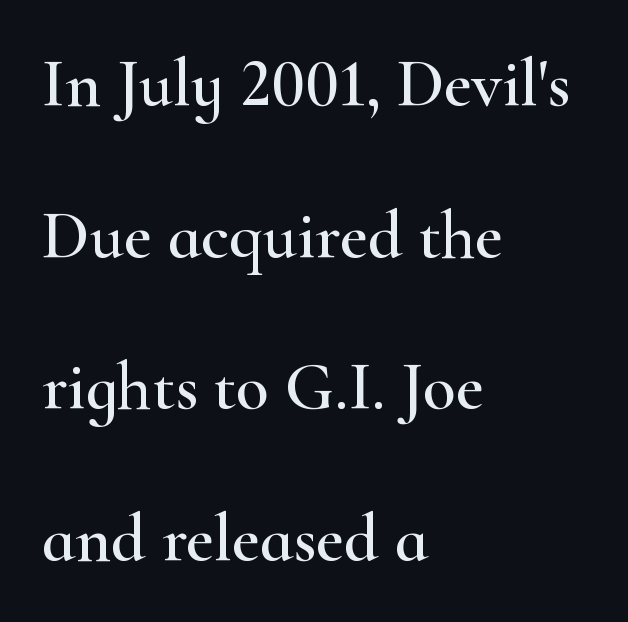
{"serif": "yes", "italic": "no", "width": "wide", "stroke_contrast": "high", "x_height": "small", "monospaced": "no", "underline": "no", "align": "left", "line_spacing": "loose", "line_spacing_ratio": 2.23, "letter_spacing": "normal", "letter_spacing_em": 0.0, "glyph_px": 68}
